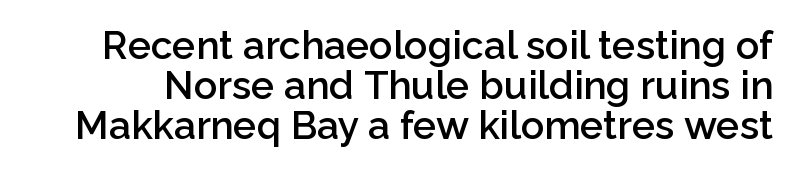
{"serif": "no", "italic": "no", "bold": "semi", "weight": "semibold", "width": "normal", "stroke_contrast": "low", "x_height": "medium", "monospaced": "no", "underline": "no", "line_spacing": "tight", "line_spacing_ratio": 1.03, "letter_spacing": "normal", "letter_spacing_em": 0.0, "glyph_px": 39}
